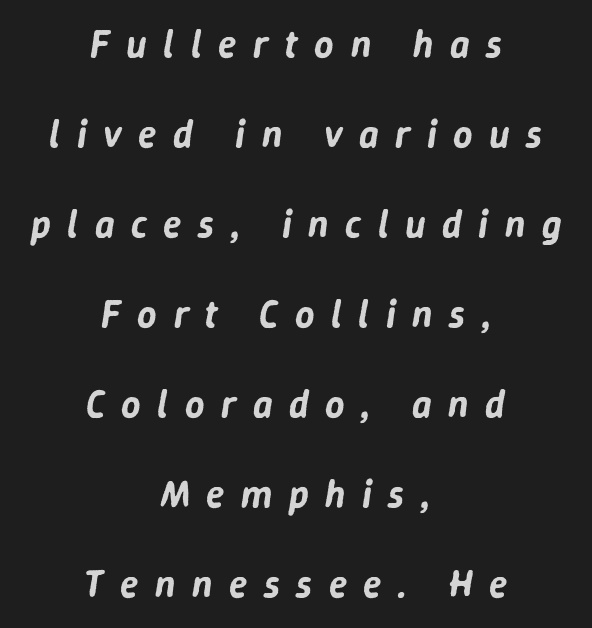
The image shows 38 px text type, italic (leaning right); set centered, loose line spacing (2.37x), unusually wide letter spacing (+0.43 em), not underlined; low stroke contrast and a medium x-height.
